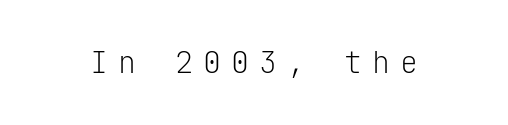
Q: Is the text bold? A: No.
Q: Is the text italic (slanted)? A: No, it is upright.
Q: Is the typeface a serif or a sans-serif typeface? A: Sans-serif.
Q: Is the text underlined? A: No.
Q: Is the spacing between letters normal or unusually wide? A: Unusually wide.
Q: Width (condensed, normal, or wide)? A: Normal.
Q: Stroke contrast? A: Low.
Q: x-height? A: Medium.
Q: Monospaced? A: Yes.
